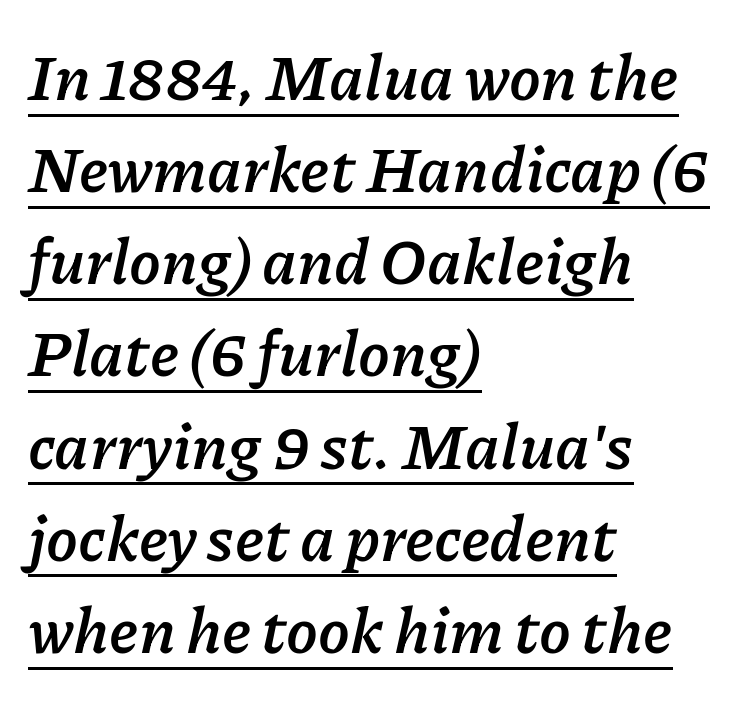
Posture: slanted. Quick note: underline on. Its strokes are broad and dark, the hallmark of bold type. A typesetter would call this leading conventional body-copy spacing. Looks like regular typesetting: each glyph gets only the width it needs. The paragraph shown leans on its left margin.
